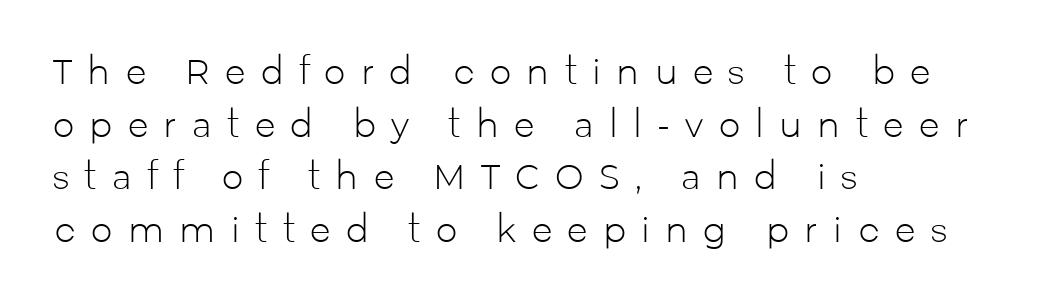
The image shows 34 px light sans-serif type, upright; set left-aligned, normal line spacing (1.55x), unusually wide letter spacing (+0.45 em), not underlined; low stroke contrast and a medium x-height.
